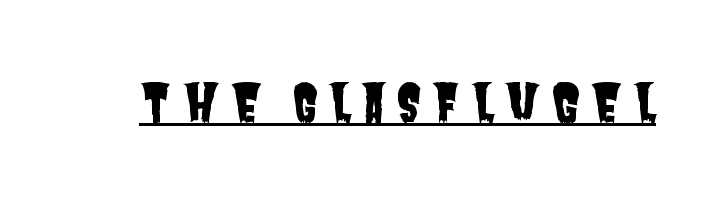
The image shows 51 px condensed sans-serif type; set unusually wide letter spacing (+0.21 em), underlined; low stroke contrast and a large x-height.
